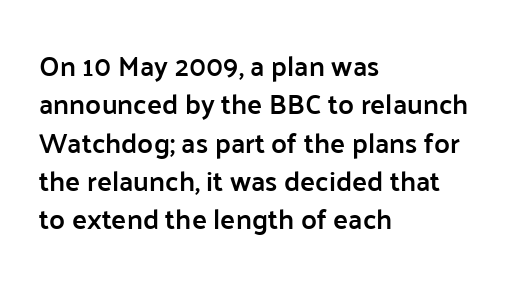
The image shows 28 px semibold sans-serif type, upright; set left-aligned, normal line spacing (1.37x), normal letter spacing, not underlined; low stroke contrast and a medium x-height.
